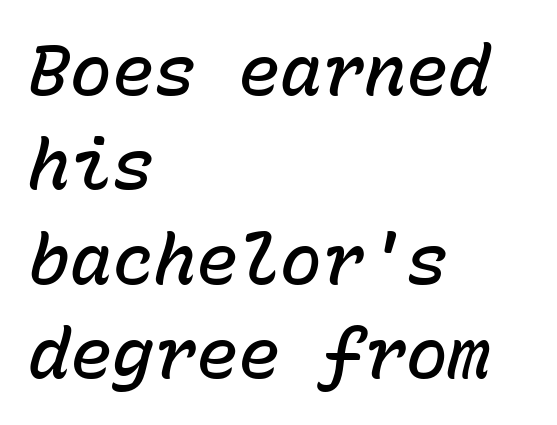
Q: Is the text bold? A: Semi-bold.
Q: Is the text italic (slanted)? A: Yes, it leans right by about 15 degrees.
Q: Is the text underlined? A: No.
Q: How is the paragraph aligned? A: Left-aligned.
Q: Is the spacing between letters normal or unusually wide? A: Normal.
Q: Is the spacing between lines tight, normal or loose? A: Normal.
Q: Width (condensed, normal, or wide)? A: Normal.
Q: Stroke contrast? A: Low.
Q: x-height? A: Medium.
Q: Monospaced? A: Yes.
